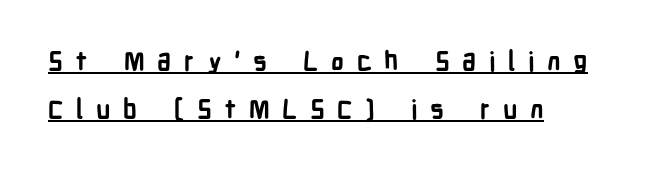
In designer terms, the underline attribute is active on this setting. In terms of weight, the rendering is a true, heavy bold. Every character sits straight up, as roman type does. A classic flush-left, rag-right setting is used for this passage. There is plenty of visible air inserted between adjacent glyphs.
